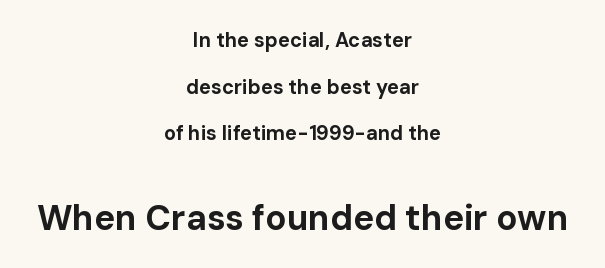
The image shows 35 px bold sans-serif type, upright; set centered, loose line spacing (2.33x), normal letter spacing, not underlined; the second (bottom) block is 1.75x larger; low stroke contrast and a medium x-height.
